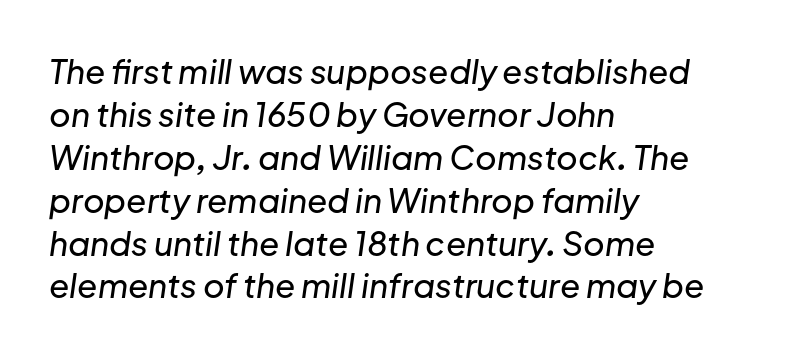
The image shows 33 px text type, italic (leaning right); set left-aligned, normal line spacing (1.3x), normal letter spacing, not underlined; low stroke contrast and a medium x-height.
